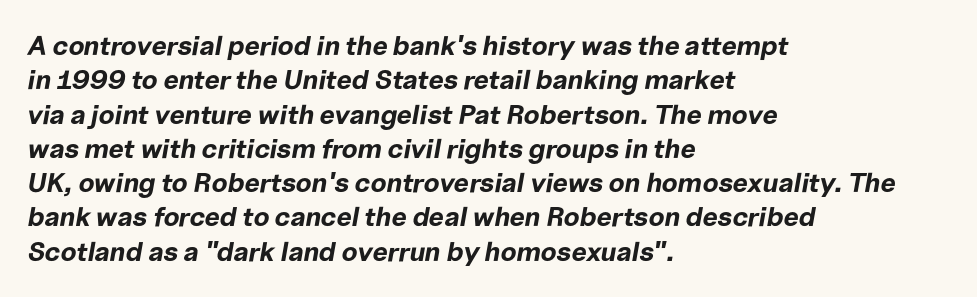
Q: Is the text bold? A: Yes.
Q: Is the text italic (slanted)? A: Yes, it leans right by about 10 degrees.
Q: Is the text underlined? A: No.
Q: How is the paragraph aligned? A: Left-aligned.
Q: Is the spacing between letters normal or unusually wide? A: Normal.
Q: Is the spacing between lines tight, normal or loose? A: Normal.
